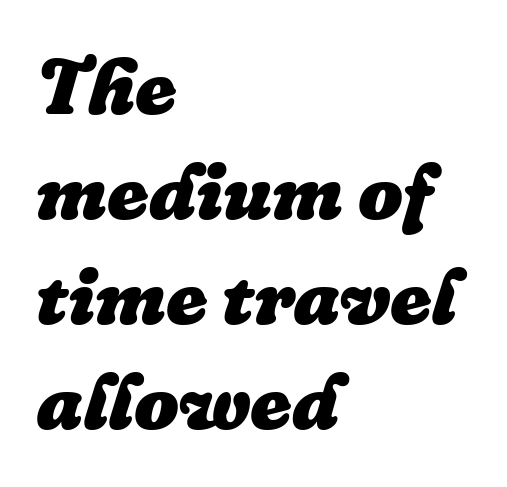
{"italic": "yes", "lean": "right", "slant_degrees": 16, "bold": "yes", "weight": "heavy", "width": "normal", "stroke_contrast": "low", "x_height": "medium", "monospaced": "no", "underline": "no", "align": "left", "line_spacing": "normal", "line_spacing_ratio": 1.33, "letter_spacing": "normal", "letter_spacing_em": 0.0, "glyph_px": 79}
